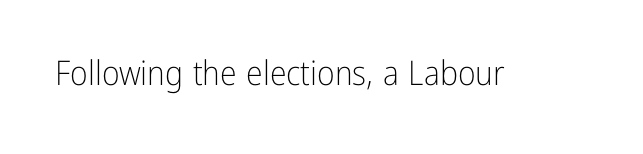
The image shows 34 px light, condensed sans-serif type, upright; set normal letter spacing, not underlined; low stroke contrast and a medium x-height.
